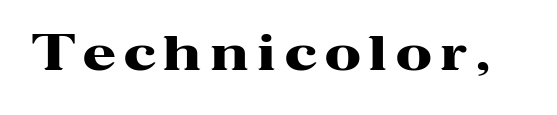
{"serif": "yes", "italic": "no", "bold": "yes", "weight": "heavy", "width": "wide", "stroke_contrast": "high", "x_height": "medium", "monospaced": "no", "underline": "no", "glyph_px": 48}
